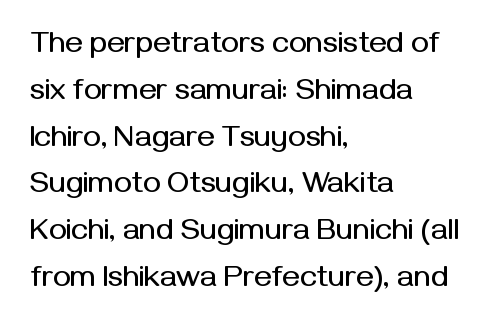
The passage shown is typed in a proportional face where columns would drift. Leftover space on each line is placed entirely after the last word. The words here are not underlined. Nothing sits at the stroke ends, so this counts as sans-serif.
